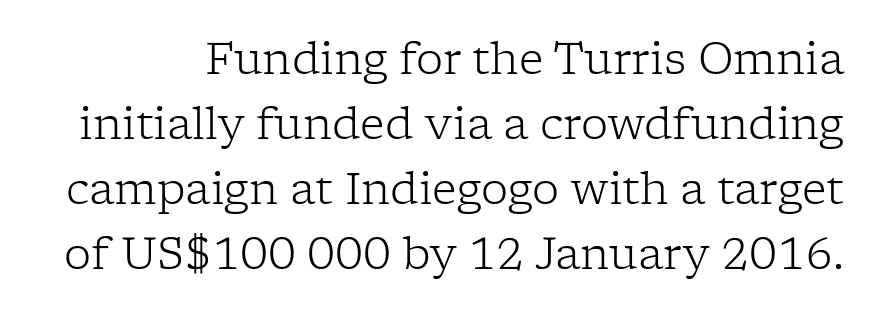
{"serif": "yes", "italic": "no", "bold": "no", "weight": "light", "width": "normal", "stroke_contrast": "low", "x_height": "medium", "monospaced": "no", "underline": "no", "line_spacing": "normal", "line_spacing_ratio": 1.51, "letter_spacing": "normal", "letter_spacing_em": 0.0, "glyph_px": 43}
